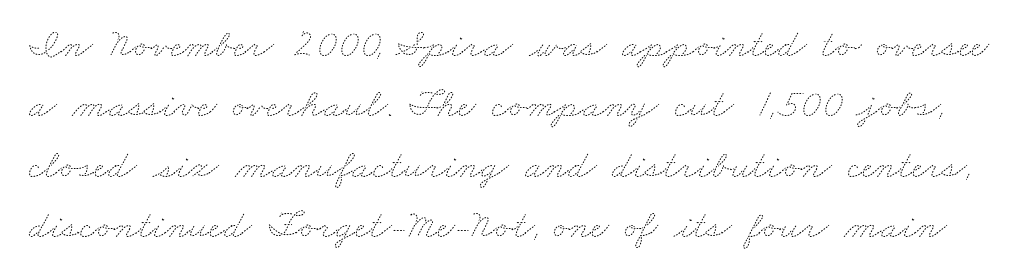
Q: Is the text bold? A: No.
Q: Is the text underlined? A: No.
Q: Is the spacing between letters normal or unusually wide? A: Normal.
Q: Is the spacing between lines tight, normal or loose? A: Normal.
Q: Width (condensed, normal, or wide)? A: Wide.
Q: Stroke contrast? A: Medium.
Q: x-height? A: Small.
Q: Monospaced? A: No.
